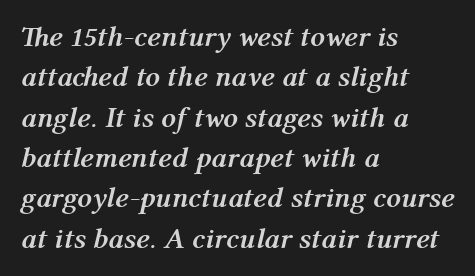
Q: Is the text bold? A: Yes.
Q: Is the text italic (slanted)? A: Yes, it leans right by about 12 degrees.
Q: Is the text underlined? A: No.
Q: How is the paragraph aligned? A: Left-aligned.
Q: Is the spacing between letters normal or unusually wide? A: Normal.
Q: Is the spacing between lines tight, normal or loose? A: Normal.
Q: Width (condensed, normal, or wide)? A: Normal.
Q: Stroke contrast? A: Medium.
Q: x-height? A: Medium.
Q: Monospaced? A: No.
